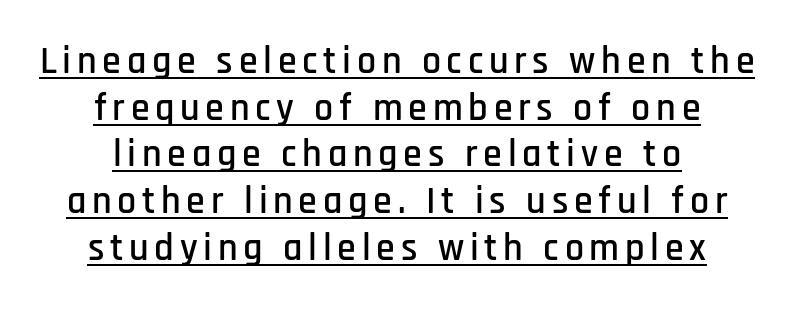
The image shows 38 px condensed sans-serif type, upright; set centered, line spacing 1.23x, underlined; low stroke contrast and a large x-height.
